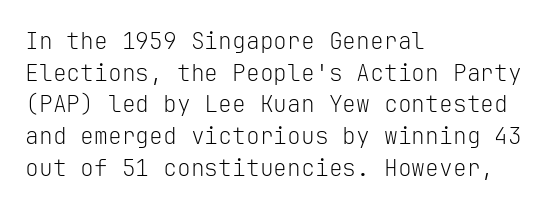
Q: Is the text bold? A: No.
Q: Is the text italic (slanted)? A: No, it is upright.
Q: Is the text underlined? A: No.
Q: How is the paragraph aligned? A: Left-aligned.
Q: Is the spacing between letters normal or unusually wide? A: Normal.
Q: Is the spacing between lines tight, normal or loose? A: Normal.
